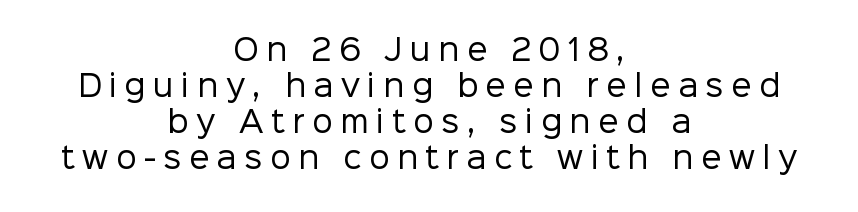
{"serif": "no", "italic": "no", "bold": "no", "weight": "regular", "width": "normal", "stroke_contrast": "low", "x_height": "medium", "monospaced": "no", "underline": "no", "align": "center", "line_spacing_ratio": 1.24, "letter_spacing": "wide", "letter_spacing_em": 0.26, "glyph_px": 29}
